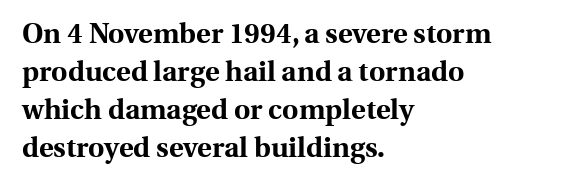
The image shows 28 px bold serif type, upright; set left-aligned, normal line spacing (1.36x), normal letter spacing, not underlined; a medium x-height.
